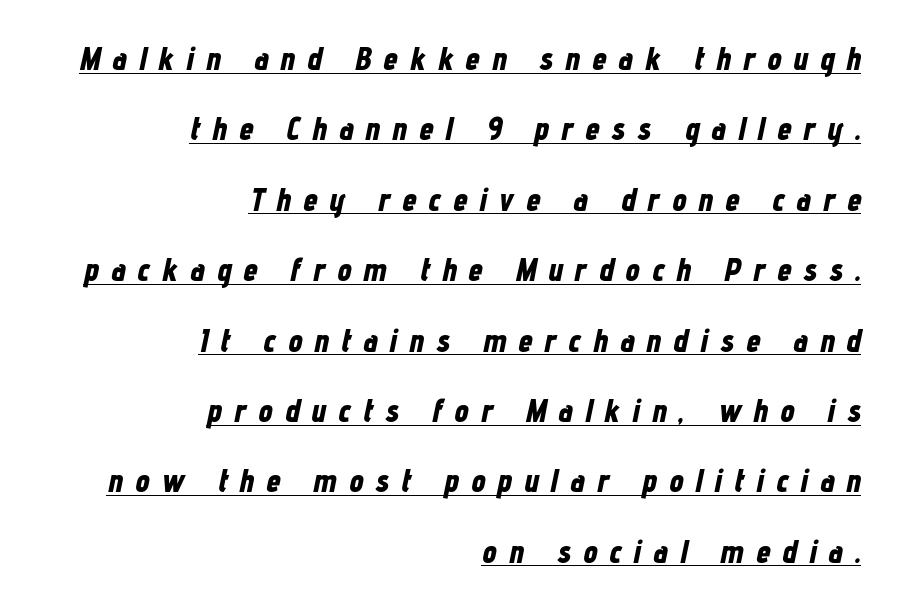
The specimen includes a rule beneath the text block's lines. Designer's note — italics engaged. Line ends are locked; line starts wander. Letter spacing: wide. Each letter keeps its own natural width here, so spacing adapts to shape. The glyphs have the mass of a bold cut.
